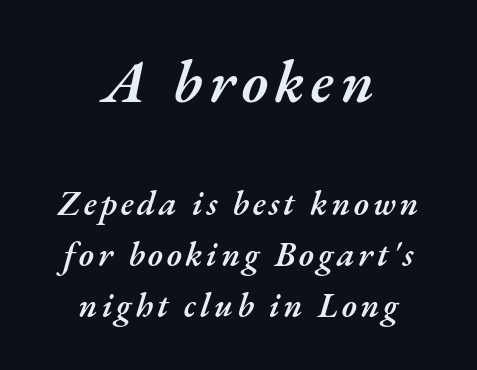
{"italic": "yes", "lean": "right", "slant_degrees": 17, "bold": "semi", "weight": "semibold", "width": "normal", "stroke_contrast": "medium", "x_height": "small", "monospaced": "no", "underline": "no", "align": "center", "line_spacing": "normal", "line_spacing_ratio": 1.51, "larger_block": "first", "size_ratio": 1.76, "glyph_px": 60}
